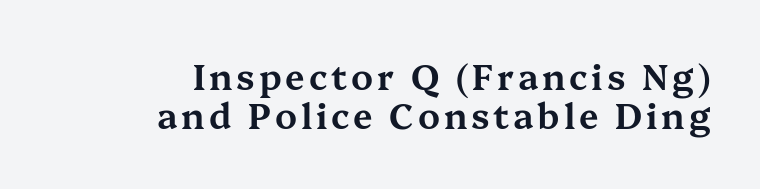
{"serif": "yes", "italic": "no", "width": "wide", "stroke_contrast": "medium", "x_height": "medium", "monospaced": "no", "underline": "no", "align": "right", "line_spacing": "tight", "line_spacing_ratio": 1.12, "glyph_px": 35}
